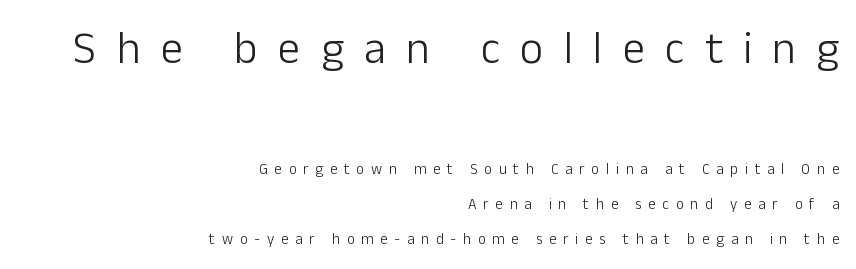
Airy leading. It's the straight-up-and-down kind of type. In terms of letterspacing, this is a distinctly airy, spread setting. Do the characters align in a grid? No, the font is proportional. A light-to-regular cut is what we see here. Whoever set this made the first block the dominant, larger element.
